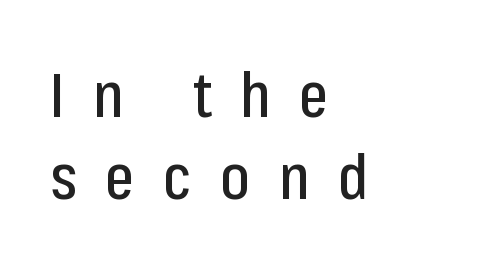
The image shows 62 px condensed sans-serif type, upright; set left-aligned, normal line spacing (1.32x), unusually wide letter spacing (+0.46 em), not underlined; low stroke contrast and a medium x-height.
